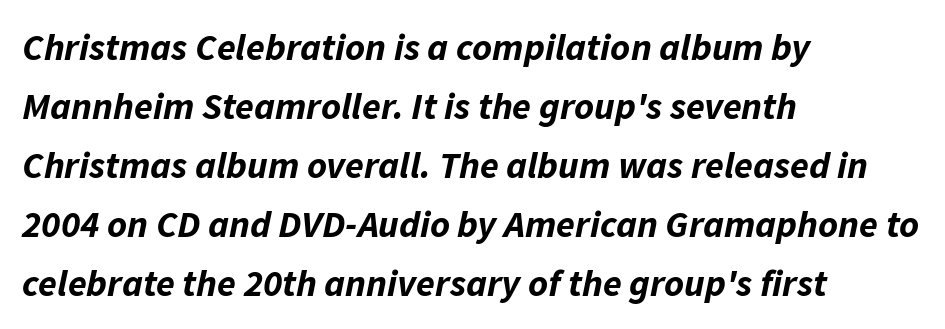
Type without underlining. The face used here is proportionally spaced, like ordinary book or web type. Does the copy run flush right? No — it runs flush left. The rendering keeps characters at their native spacing. Is the type bold? Yes — the strokes are clearly thick and heavy.
